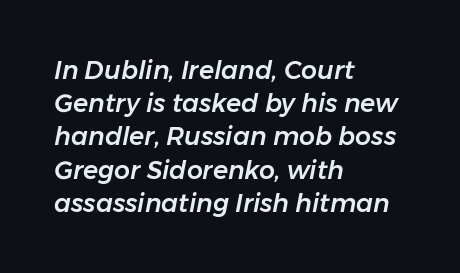
{"italic": "yes", "lean": "right", "slant_degrees": 11, "underline": "no", "align": "left", "line_spacing": "normal", "line_spacing_ratio": 1.33, "letter_spacing": "normal", "letter_spacing_em": 0.0, "glyph_px": 25}
